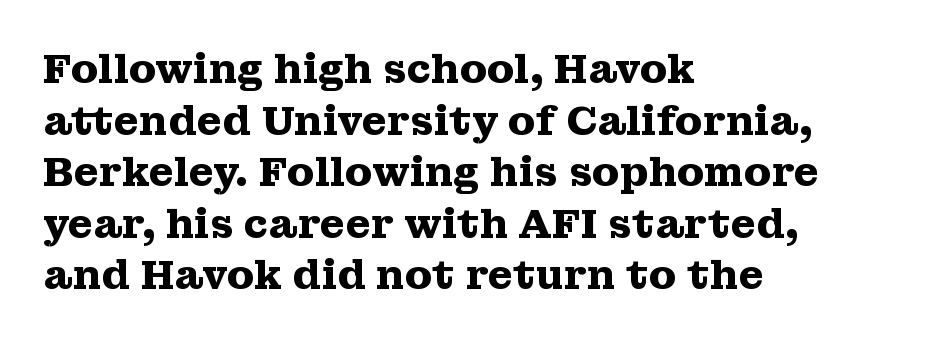
Q: Is the text bold? A: Yes.
Q: Is the text italic (slanted)? A: No, it is upright.
Q: Is the typeface a serif or a sans-serif typeface? A: Serif.
Q: Is the text underlined? A: No.
Q: How is the paragraph aligned? A: Left-aligned.
Q: Is the spacing between letters normal or unusually wide? A: Normal.
Q: Is the spacing between lines tight, normal or loose? A: Normal.
Q: Width (condensed, normal, or wide)? A: Wide.
Q: Stroke contrast? A: Medium.
Q: x-height? A: Medium.
Q: Monospaced? A: No.
